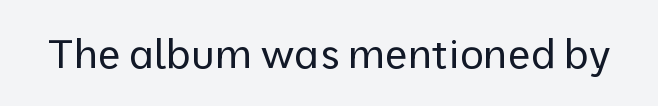
The strip under each line holds only bare page. Summary of weight: not heavy and not bold. Do the letters lean? They stand straight. A typesetter would call this zero additional tracking. Note: no serifs on the glyphs.
